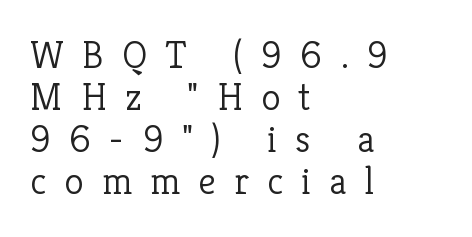
The type is letterspaced generously, with wide tracking. Do the letters lean? They stand straight. These lines are rendered in a variable-pitch font. Each line starts at the same left margin while the right side varies. Vertical stems look standard width or narrower in stroke.
